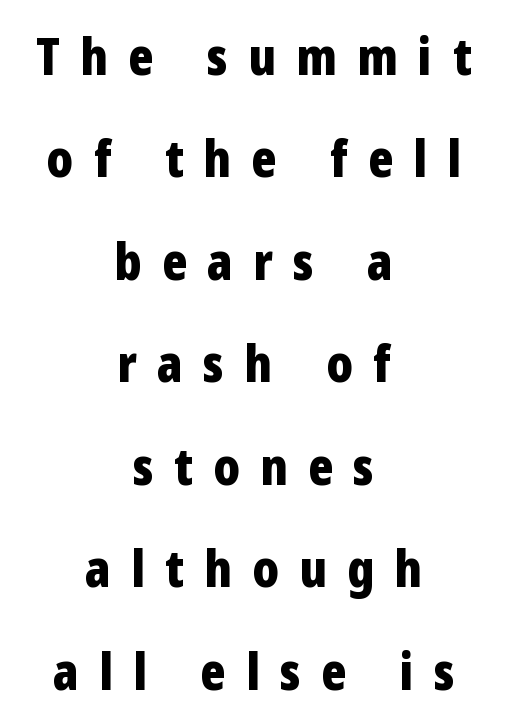
{"serif": "no", "italic": "no", "bold": "yes", "weight": "bold", "width": "condensed", "stroke_contrast": "low", "x_height": "medium", "monospaced": "no", "underline": "no", "align": "center", "line_spacing": "loose", "line_spacing_ratio": 1.97, "letter_spacing": "wide", "letter_spacing_em": 0.39, "glyph_px": 52}
